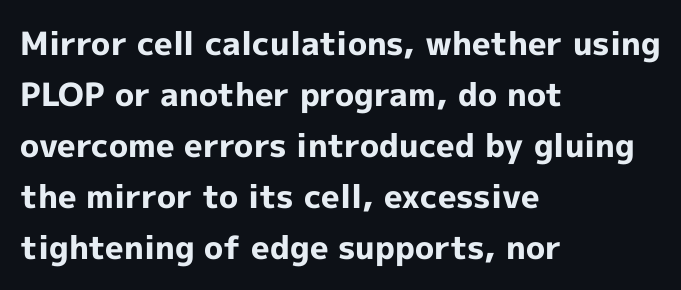
Q: Is the text bold? A: Yes.
Q: Is the text italic (slanted)? A: No, it is upright.
Q: Is the typeface a serif or a sans-serif typeface? A: Sans-serif.
Q: Is the text underlined? A: No.
Q: How is the paragraph aligned? A: Left-aligned.
Q: Is the spacing between letters normal or unusually wide? A: Normal.
Q: Is the spacing between lines tight, normal or loose? A: Normal.
Q: Width (condensed, normal, or wide)? A: Normal.
Q: x-height? A: Medium.
Q: Monospaced? A: No.
